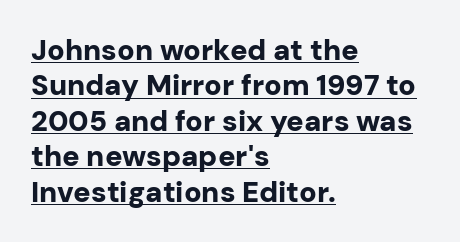
The passage shown is typed in a proportional face where columns would drift. Weight check: bold — yes, fully. Characters remain perfectly vertical along every line. Are there feet on the stems? There aren't — it's a sans. The lines in this sample share a left origin and differ only in where they stop.
